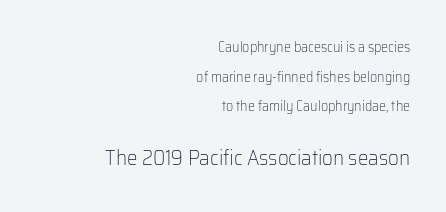
Q: Is the text bold? A: No.
Q: Is the text italic (slanted)? A: No, it is upright.
Q: Is the text underlined? A: No.
Q: How is the paragraph aligned? A: Right-aligned.
Q: Is the spacing between letters normal or unusually wide? A: Normal.
Q: Is the spacing between lines tight, normal or loose? A: Loose.
Q: Which block of text is set in a larger size, the first (top) or the second (bottom)? A: The second (bottom) one.
